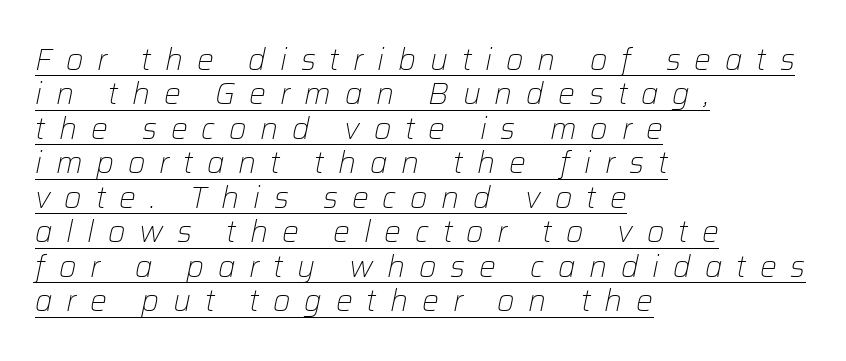
The image shows 30 px light type, italic (leaning right); set left-aligned, tight line spacing (1.15x), unusually wide letter spacing (+0.46 em), underlined; low stroke contrast and a medium x-height.
